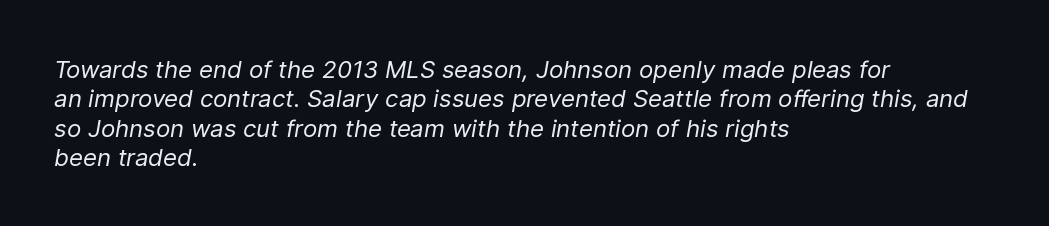
Q: Is the text bold? A: No.
Q: Is the text italic (slanted)? A: Yes, it leans right by about 9 degrees.
Q: Is the text underlined? A: No.
Q: How is the paragraph aligned? A: Left-aligned.
Q: Is the spacing between letters normal or unusually wide? A: Normal.
